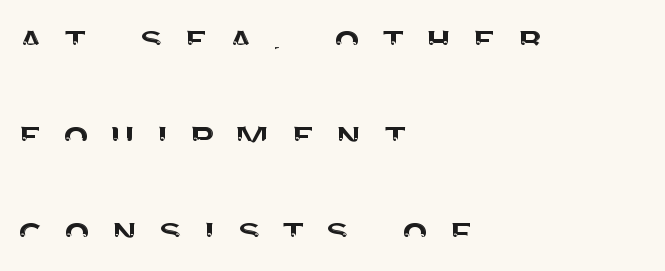
Is there much room between lines? Yes — plenty of vertical air separates them. The glyphs in this specimen are sans serif. The lines in this sample share a left origin and differ only in where they stop. Tracking here is generous; glyphs stand well apart from one another. Descender tails drop into unmarked territory.
